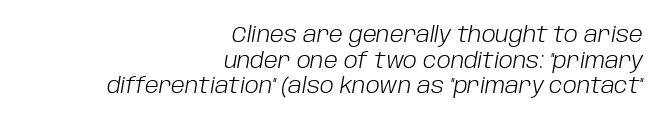
Q: Is the text bold? A: No.
Q: Is the text italic (slanted)? A: Yes, it leans right by about 10 degrees.
Q: Is the text underlined? A: No.
Q: How is the paragraph aligned? A: Right-aligned.
Q: Is the spacing between letters normal or unusually wide? A: Normal.
